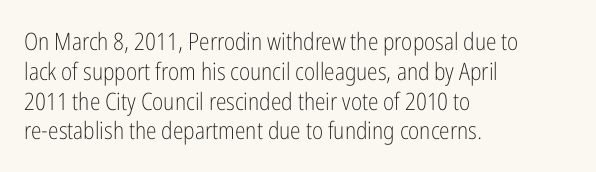
{"italic": "no", "bold": "no", "underline": "no", "align": "left", "line_spacing_ratio": 1.24, "letter_spacing": "normal", "letter_spacing_em": 0.0, "glyph_px": 24}
